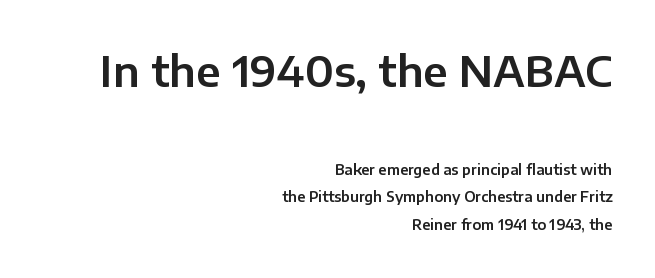
The image shows 42 px sans-serif type, upright; set right-aligned, loose line spacing (1.98x), normal letter spacing, not underlined; the first (top) block is 3.0x larger; low stroke contrast and a medium x-height.
